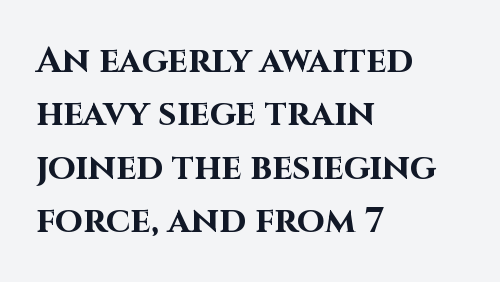
{"serif": "no", "italic": "no", "bold": "yes", "weight": "bold", "width": "normal", "stroke_contrast": "high", "x_height": "large", "monospaced": "no", "underline": "no", "align": "left", "line_spacing": "normal", "line_spacing_ratio": 1.48, "letter_spacing": "normal", "letter_spacing_em": 0.0, "glyph_px": 36}
